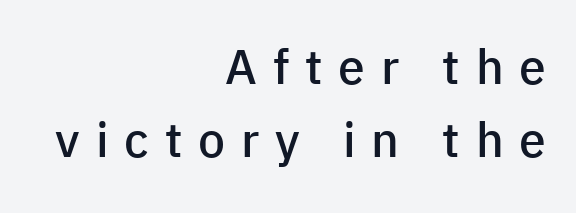
Q: Is the text bold? A: Semi-bold.
Q: Is the text italic (slanted)? A: No, it is upright.
Q: Is the typeface a serif or a sans-serif typeface? A: Sans-serif.
Q: Is the text underlined? A: No.
Q: How is the paragraph aligned? A: Right-aligned.
Q: Is the spacing between letters normal or unusually wide? A: Unusually wide.
Q: Is the spacing between lines tight, normal or loose? A: Normal.
Q: Width (condensed, normal, or wide)? A: Normal.
Q: Stroke contrast? A: Low.
Q: x-height? A: Medium.
Q: Monospaced? A: No.
